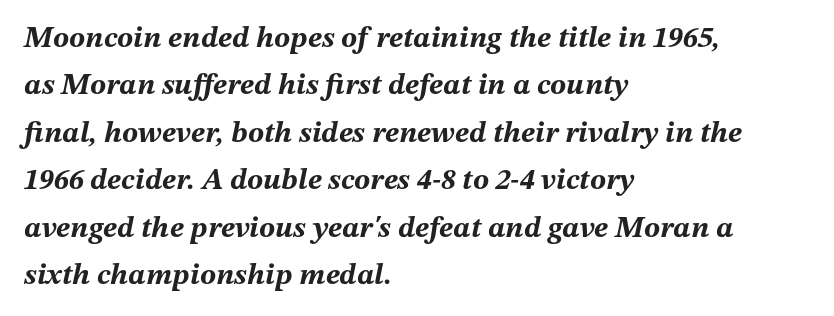
Q: Is the text bold? A: Yes.
Q: Is the text italic (slanted)? A: Yes, it leans right by about 12 degrees.
Q: Is the text underlined? A: No.
Q: How is the paragraph aligned? A: Left-aligned.
Q: Is the spacing between letters normal or unusually wide? A: Normal.
Q: Is the spacing between lines tight, normal or loose? A: Normal.
Q: Width (condensed, normal, or wide)? A: Normal.
Q: Stroke contrast? A: Medium.
Q: x-height? A: Medium.
Q: Monospaced? A: No.
